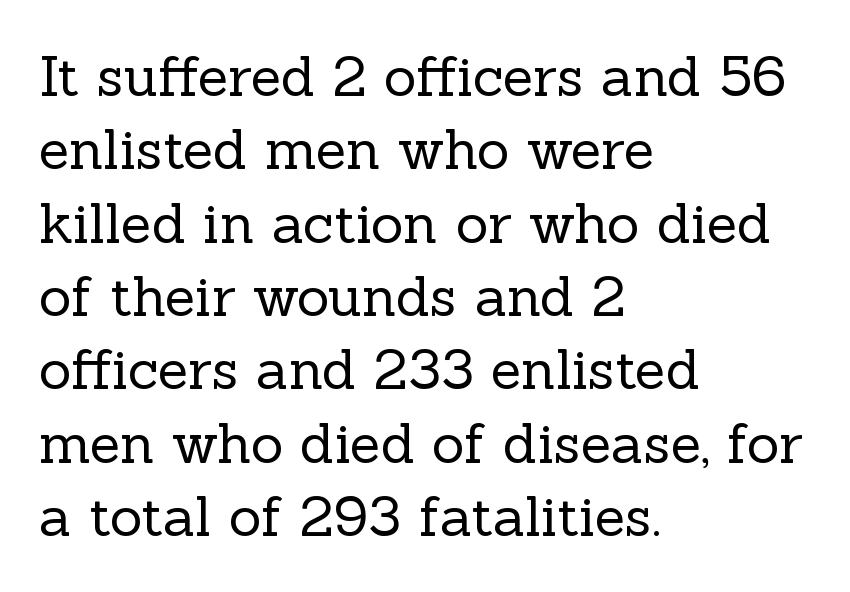
{"serif": "yes", "italic": "no", "bold": "no", "weight": "regular", "width": "normal", "x_height": "medium", "monospaced": "no", "underline": "no", "align": "left", "line_spacing": "normal", "line_spacing_ratio": 1.31, "letter_spacing": "normal", "letter_spacing_em": 0.0, "glyph_px": 56}
